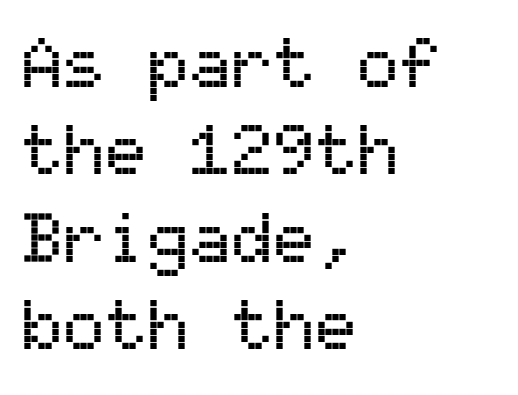
The image shows 70 px sans-serif type, upright, monospaced; set left-aligned, normal line spacing (1.25x), normal letter spacing, not underlined; medium stroke contrast and a medium x-height.
